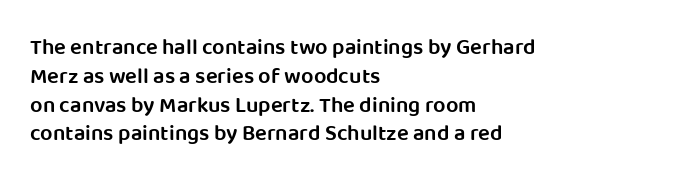
The image shows 22 px text type, upright; set left-aligned, normal line spacing (1.31x), normal letter spacing, not underlined.
